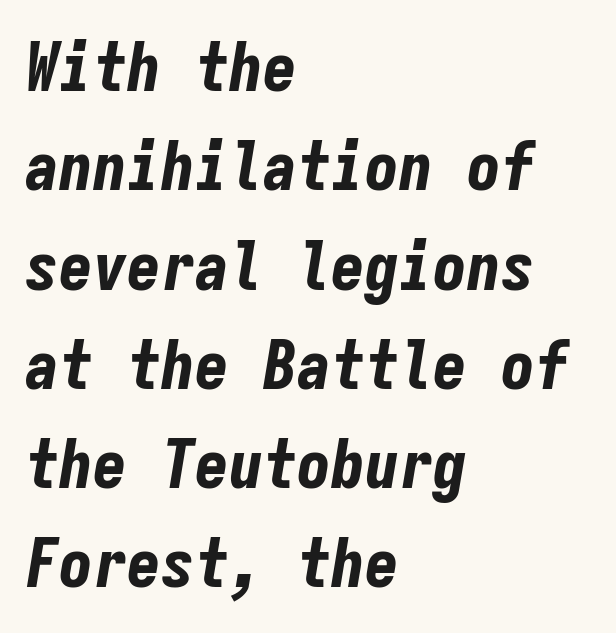
{"italic": "yes", "lean": "right", "slant_degrees": 9, "bold": "yes", "weight": "bold", "width": "condensed", "stroke_contrast": "low", "x_height": "medium", "monospaced": "yes", "underline": "no", "align": "left", "line_spacing": "normal", "line_spacing_ratio": 1.46, "letter_spacing": "normal", "letter_spacing_em": 0.0, "glyph_px": 68}
